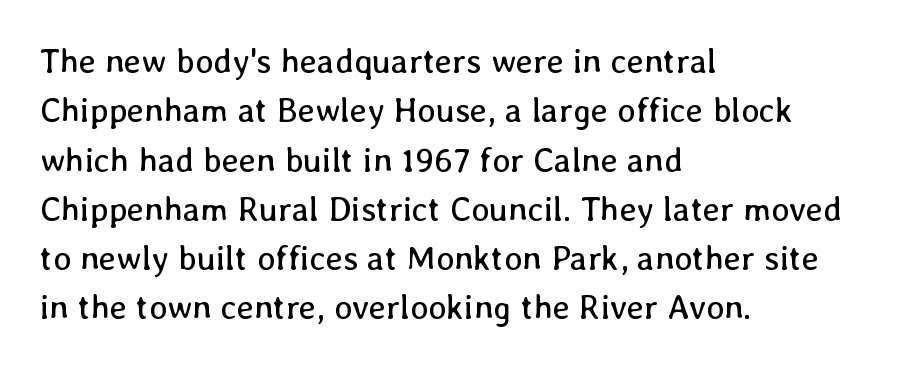
These lines are rendered in a variable-pitch font. Has an underline been added? It has not. The space between consecutive lines is moderate. Students, note that the glyphs here touch the page at normal intervals.
